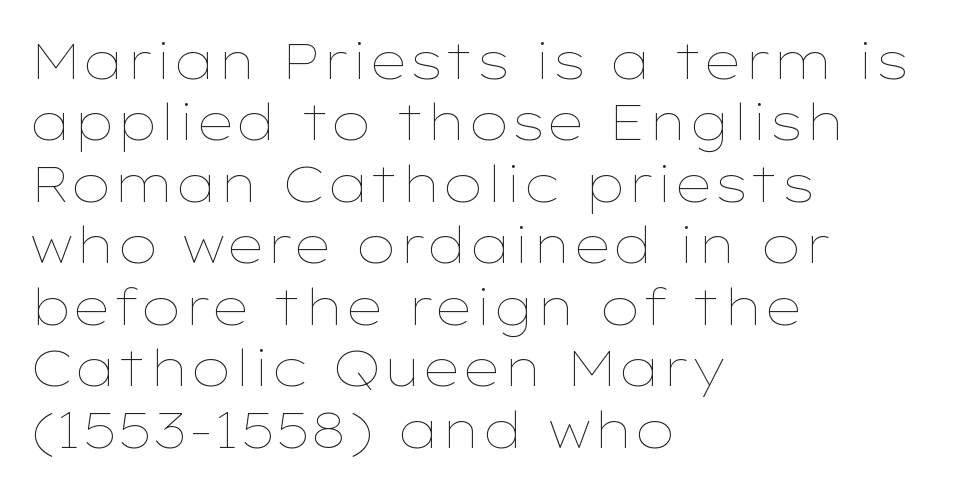
The strokes carry an ordinary text weight at most. The paragraph has a hard left edge and a soft right edge. The words here are not underlined. Here the designer chose a conventional face with non-uniform glyph widths. What stands out about the letter spacing? Nothing — it is the standard amount. This is roman type, the default non-slanted kind.
